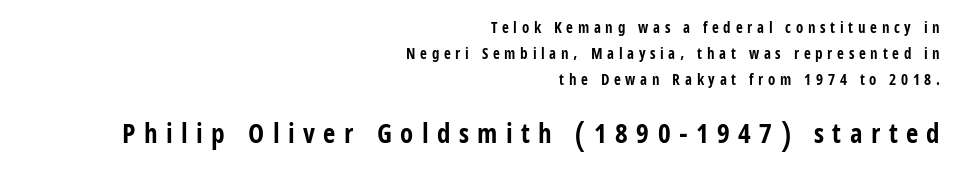
Q: Is the text bold? A: Yes.
Q: Is the text italic (slanted)? A: No, it is upright.
Q: Is the text underlined? A: No.
Q: How is the paragraph aligned? A: Right-aligned.
Q: Is the spacing between letters normal or unusually wide? A: Unusually wide.
Q: Which block of text is set in a larger size, the first (top) or the second (bottom)? A: The second (bottom) one.
